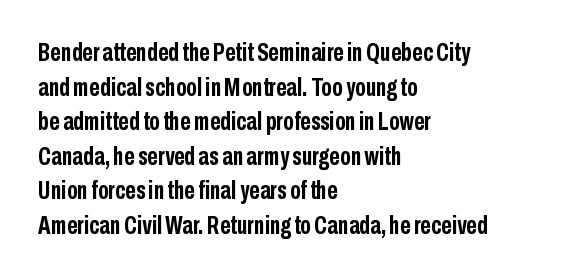
The image shows 26 px bold type, upright; set left-aligned, normal line spacing (1.33x), normal letter spacing, not underlined.
